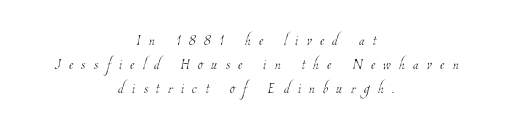
The face used here is rendered with a markedly widened letterfit. Every row of glyphs is offset so its center matches the block's center. The cut favours lightness, reaching ordinary text weight at its darkest. Quick note: underline off.
